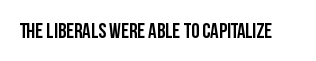
Q: Is the text bold? A: Yes.
Q: Is the text italic (slanted)? A: No, it is upright.
Q: Is the text underlined? A: No.
Q: Is the spacing between letters normal or unusually wide? A: Normal.
